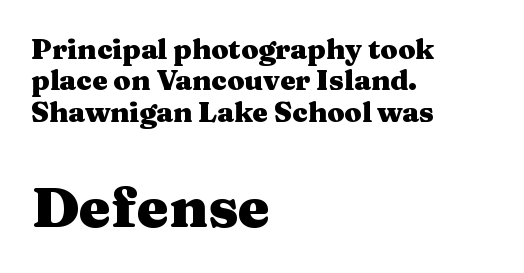
Reading down the block, your eye returns to a fixed left position each line. The passage shown begins with its smaller block and ends with its larger one. Tall strokes in this sample are plumb rather than angled. Compared with an ordinary text face, these strokes are far heavier — a full bold. Interline gaps are noticeably narrow in this sample.
